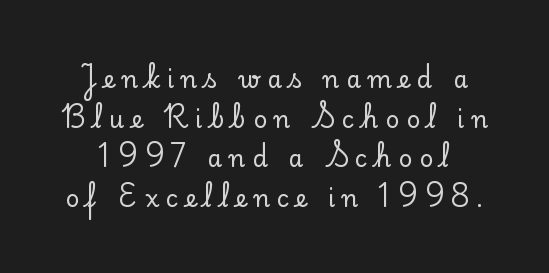
The image shows 24 px text type, upright; set normal line spacing (1.65x), unusually wide letter spacing (+0.29 em), not underlined.
